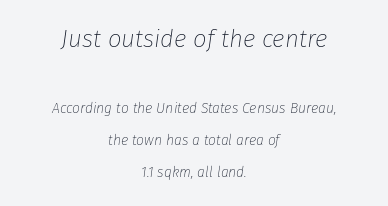
The image shows 24 px text type, italic (leaning right); set centered, loose line spacing (2.31x), normal letter spacing, not underlined; the first (top) block is 1.71x larger.
